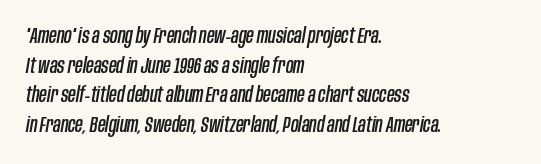
Vertical spacing — default. In terms of posture, this sample is oblique. These lines keep a tight, regular rhythm from letter to letter. The lines are quadded left. Any mark beneath the type? The region is blank.
